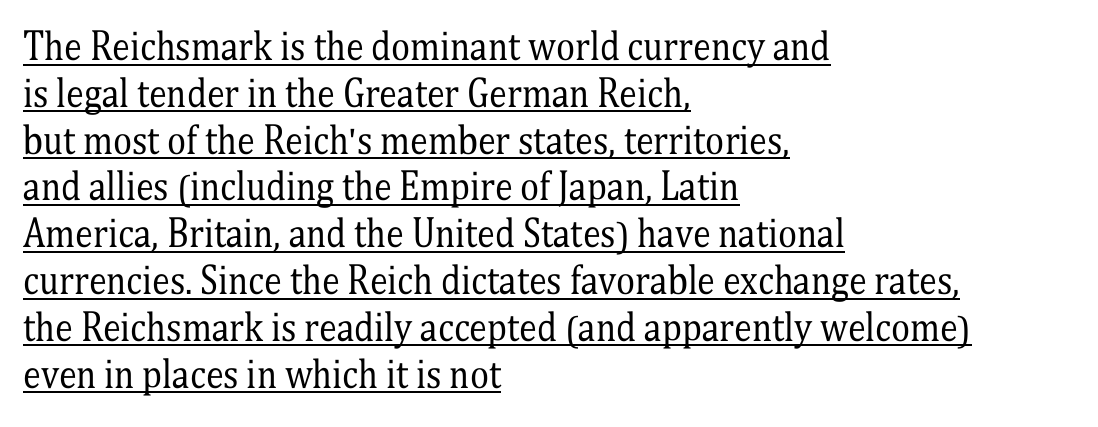
The image shows 36 px regular-weight, condensed serif type, upright; set left-aligned, normal line spacing (1.3x), normal letter spacing, underlined; medium stroke contrast and a medium x-height.
